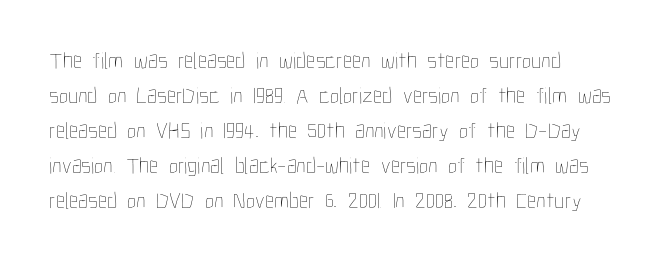
The image shows 23 px text type, upright; set normal line spacing (1.52x), normal letter spacing, not underlined.
